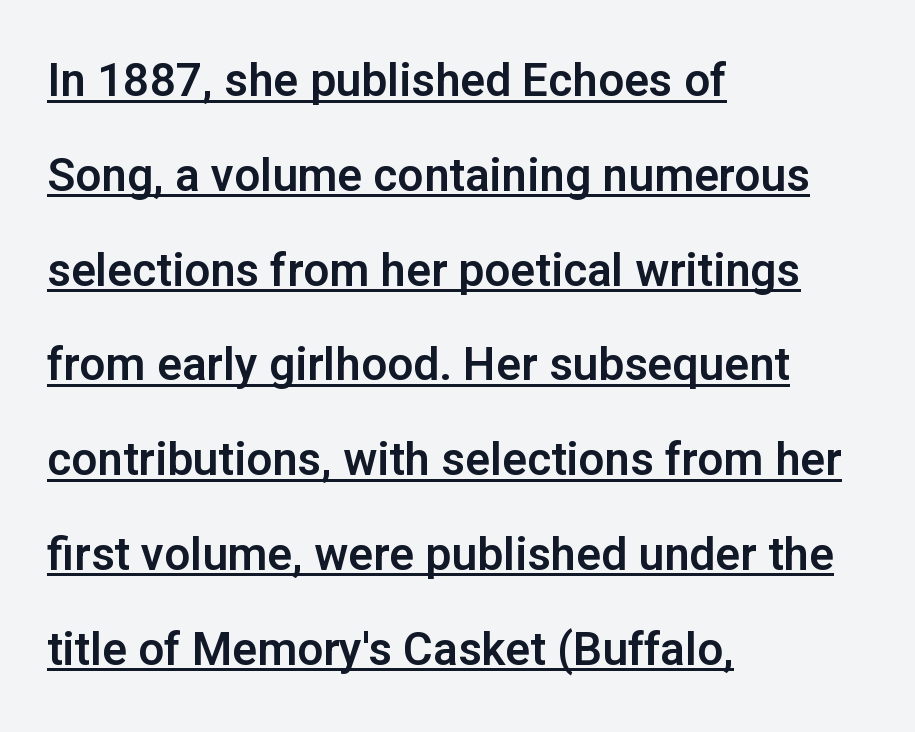
The text block is weighted toward the left margin, trailing off unevenly rightward. Compared with typical paragraphs, the rows here are farther apart. Rendered with straight, roman letterforms. The tracking reads as untouched default to a designer's eye. The text was rendered using a sans face with plain stroke endings.
